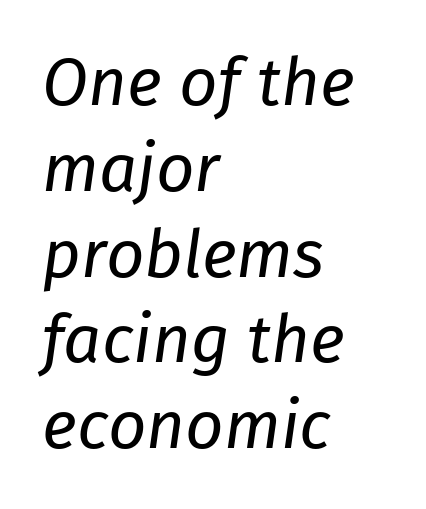
Check under the words: just untouched page. The letters advance in unequal steps, a hallmark of proportional type. Posture: slanted. These lines keep a tight, regular rhythm from letter to letter. Leading: standard.
